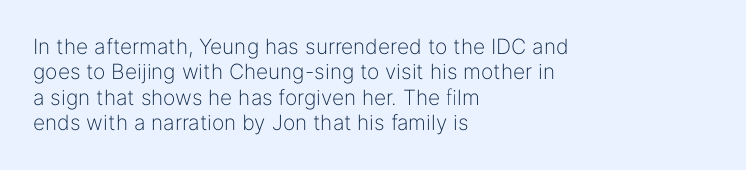
Q: Is the text bold? A: No.
Q: Is the text italic (slanted)? A: No, it is upright.
Q: Is the text underlined? A: No.
Q: How is the paragraph aligned? A: Left-aligned.
Q: Is the spacing between letters normal or unusually wide? A: Normal.
